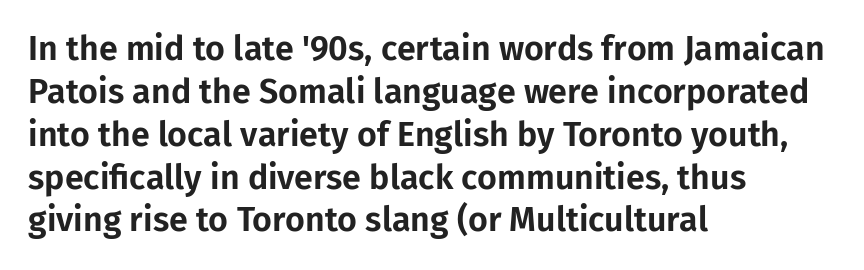
Q: Is the text italic (slanted)? A: No, it is upright.
Q: Is the typeface a serif or a sans-serif typeface? A: Sans-serif.
Q: Is the text underlined? A: No.
Q: How is the paragraph aligned? A: Left-aligned.
Q: Is the spacing between letters normal or unusually wide? A: Normal.
Q: Is the spacing between lines tight, normal or loose? A: Normal.
Q: Width (condensed, normal, or wide)? A: Normal.
Q: Stroke contrast? A: Low.
Q: x-height? A: Medium.
Q: Monospaced? A: No.
